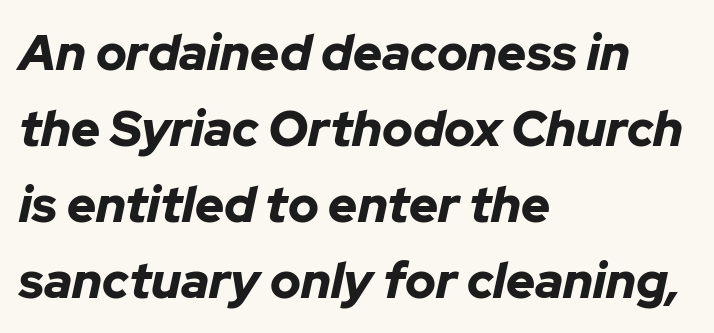
Emphasis-style slanted type is in use. The lines in this sample share a left origin and differ only in where they stop. A typesetter would call this zero additional tracking. What's the leading like? Ordinary, nothing unusual. A bare baseline throughout the passage.
